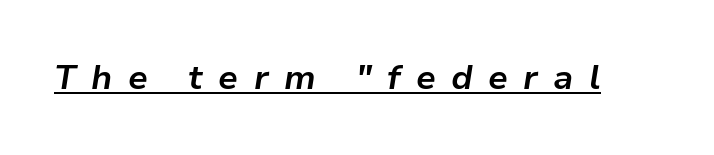
Q: Is the text bold? A: Yes.
Q: Is the text italic (slanted)? A: Yes, it leans right by about 9 degrees.
Q: Is the text underlined? A: Yes.
Q: Is the spacing between letters normal or unusually wide? A: Unusually wide.
Q: Width (condensed, normal, or wide)? A: Normal.
Q: Stroke contrast? A: Low.
Q: x-height? A: Medium.
Q: Monospaced? A: No.
